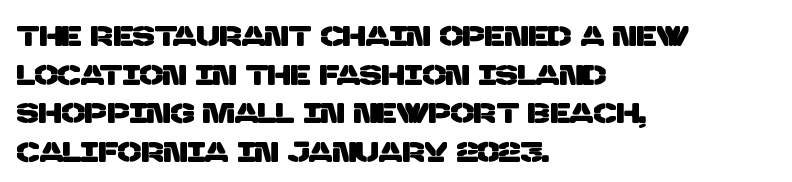
The image shows 28 px sans-serif type; set left-aligned, normal line spacing (1.38x), normal letter spacing, not underlined; low stroke contrast and a large x-height.
